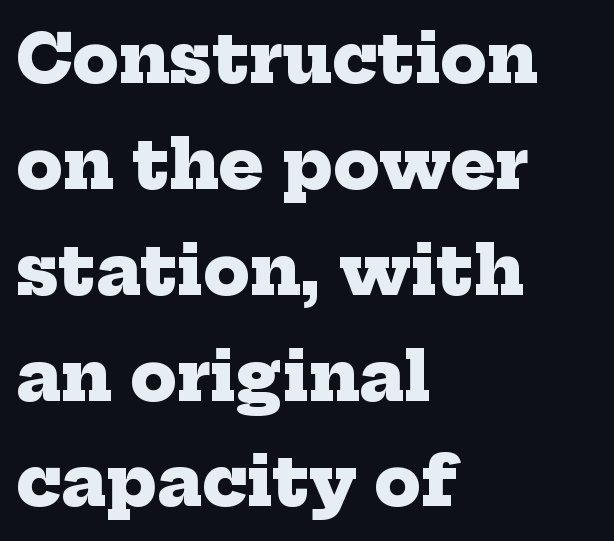
Q: Is the text bold? A: Yes.
Q: Is the typeface a serif or a sans-serif typeface? A: Serif.
Q: Is the text underlined? A: No.
Q: How is the paragraph aligned? A: Left-aligned.
Q: Is the spacing between letters normal or unusually wide? A: Normal.
Q: Is the spacing between lines tight, normal or loose? A: Normal.
Q: Width (condensed, normal, or wide)? A: Normal.
Q: Stroke contrast? A: Low.
Q: x-height? A: Medium.
Q: Monospaced? A: No.
